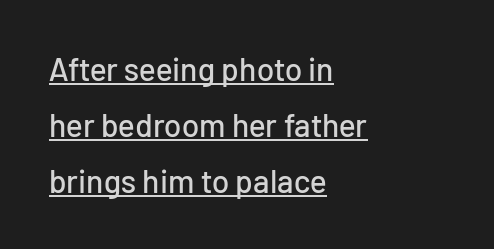
{"serif": "no", "italic": "no", "width": "normal", "stroke_contrast": "low", "x_height": "medium", "monospaced": "no", "underline": "yes", "align": "left", "line_spacing_ratio": 1.75, "letter_spacing": "normal", "letter_spacing_em": 0.0, "glyph_px": 32}
